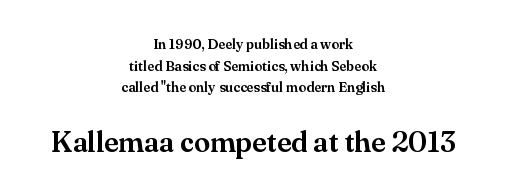
Q: Is the text italic (slanted)? A: No, it is upright.
Q: Is the typeface a serif or a sans-serif typeface? A: Serif.
Q: Is the text underlined? A: No.
Q: How is the paragraph aligned? A: Centered.
Q: Is the spacing between letters normal or unusually wide? A: Normal.
Q: Is the spacing between lines tight, normal or loose? A: Normal.
Q: Which block of text is set in a larger size, the first (top) or the second (bottom)? A: The second (bottom) one.
Q: Width (condensed, normal, or wide)? A: Normal.
Q: Stroke contrast? A: Medium.
Q: x-height? A: Small.
Q: Monospaced? A: No.
